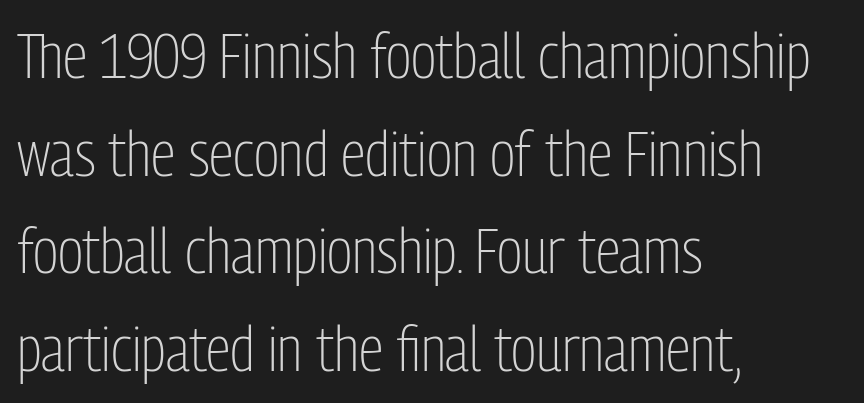
Q: Is the text bold? A: No.
Q: Is the text italic (slanted)? A: No, it is upright.
Q: Is the typeface a serif or a sans-serif typeface? A: Sans-serif.
Q: Is the text underlined? A: No.
Q: How is the paragraph aligned? A: Left-aligned.
Q: Is the spacing between letters normal or unusually wide? A: Normal.
Q: Is the spacing between lines tight, normal or loose? A: Normal.
Q: Width (condensed, normal, or wide)? A: Condensed.
Q: Stroke contrast? A: Low.
Q: x-height? A: Medium.
Q: Monospaced? A: No.
